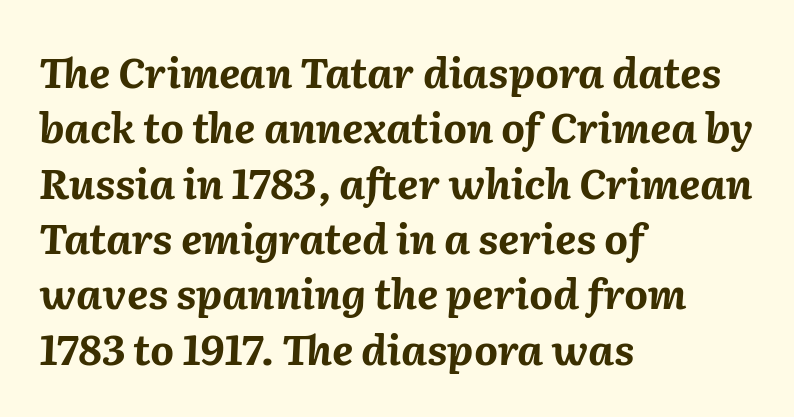
The image shows 41 px bold type, italic (leaning right); set left-aligned, normal line spacing (1.35x), normal letter spacing, not underlined; medium stroke contrast and a medium x-height.
